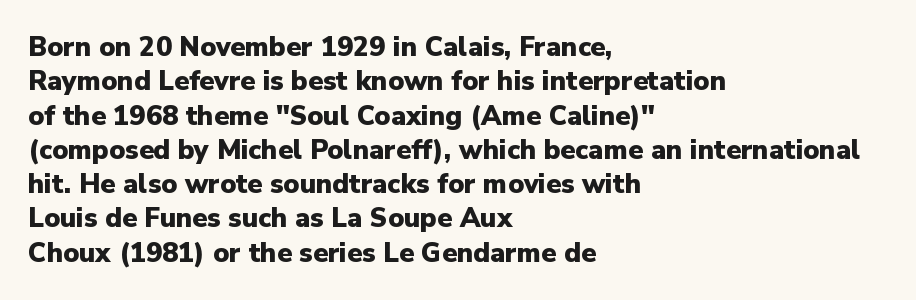
A typesetter would mark this as roman, not italic. Does the copy run flush right? No — it runs flush left. These words are printed bold, with thick strokes throughout. Successive baselines arrive at the customary interval. Caption: standard tracking, unaltered.
